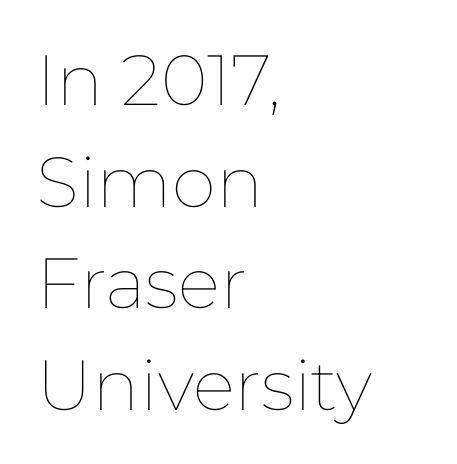
{"italic": "no", "bold": "no", "weight": "thin", "width": "normal", "stroke_contrast": "low", "x_height": "medium", "monospaced": "no", "underline": "no", "align": "left", "line_spacing": "normal", "line_spacing_ratio": 1.43, "letter_spacing": "normal", "letter_spacing_em": 0.0, "glyph_px": 71}
